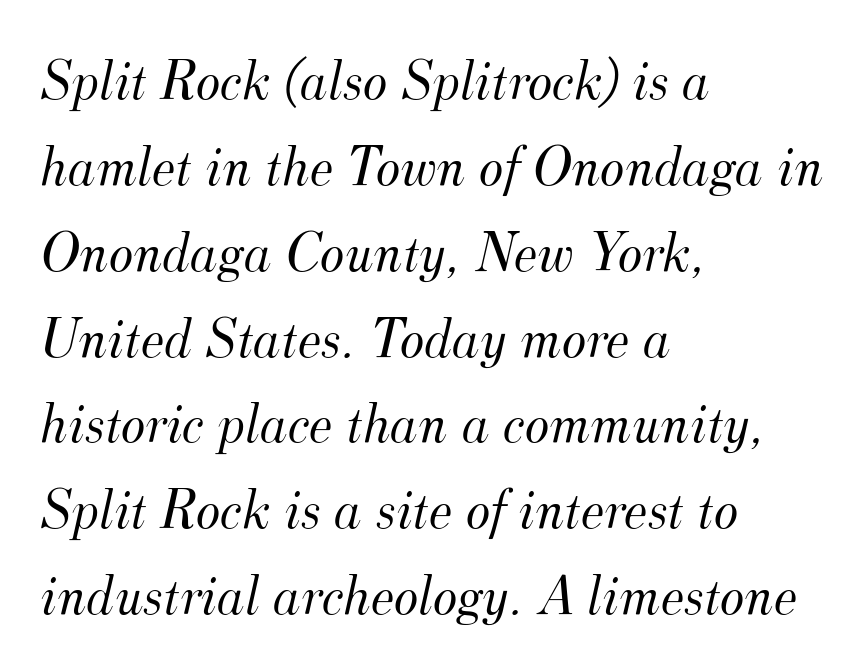
Q: Is the text bold? A: No.
Q: Is the text italic (slanted)? A: Yes, it leans right by about 12 degrees.
Q: Is the typeface a serif or a sans-serif typeface? A: Serif.
Q: Is the text underlined? A: No.
Q: How is the paragraph aligned? A: Left-aligned.
Q: Is the spacing between letters normal or unusually wide? A: Normal.
Q: Is the spacing between lines tight, normal or loose? A: Normal.
Q: Width (condensed, normal, or wide)? A: Normal.
Q: Stroke contrast? A: Medium.
Q: x-height? A: Small.
Q: Monospaced? A: No.
